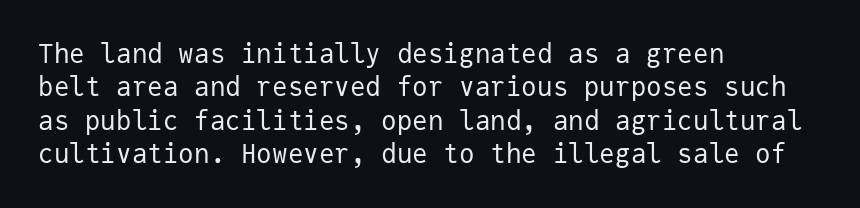
Q: Is the text bold? A: No.
Q: Is the text italic (slanted)? A: No, it is upright.
Q: Is the text underlined? A: No.
Q: How is the paragraph aligned? A: Left-aligned.
Q: Is the spacing between letters normal or unusually wide? A: Normal.
Q: Is the spacing between lines tight, normal or loose? A: Normal.
